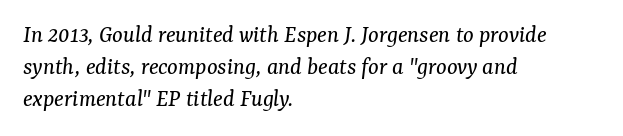
The image shows 25 px text type, italic (leaning right); set left-aligned, normal line spacing (1.28x), normal letter spacing, not underlined.
